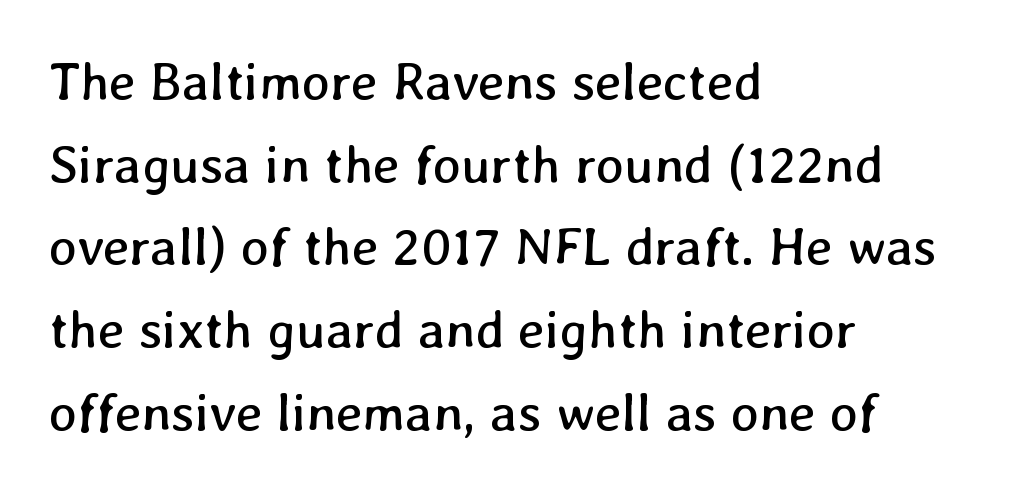
Regular leading. Quick note: underline off. These lines are rendered in a variable-pitch font. Summary of weight: not heavy and not bold. No extra tracking has been applied to these lines.
